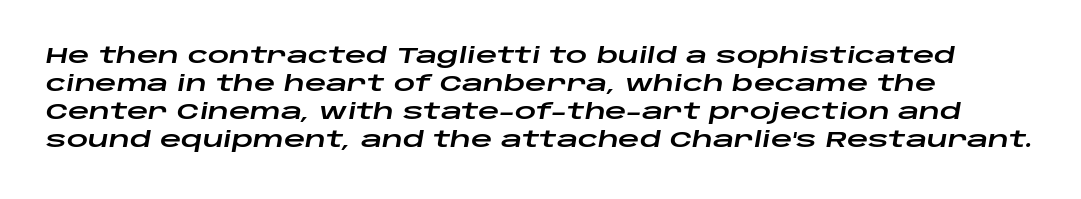
Quick note: underline off. The space between consecutive lines is moderate. The lettering tilts uniformly, giving the passage an italic look. Spacing between characters is what you'd get straight out of the box.
